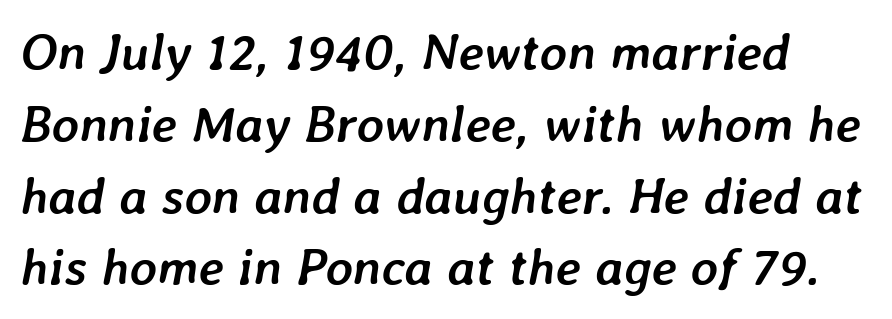
{"italic": "yes", "lean": "right", "slant_degrees": 7, "bold": "yes", "weight": "semibold", "width": "normal", "stroke_contrast": "low", "x_height": "medium", "monospaced": "no", "underline": "no", "line_spacing": "normal", "line_spacing_ratio": 1.38, "letter_spacing": "normal", "letter_spacing_em": 0.0, "glyph_px": 52}
